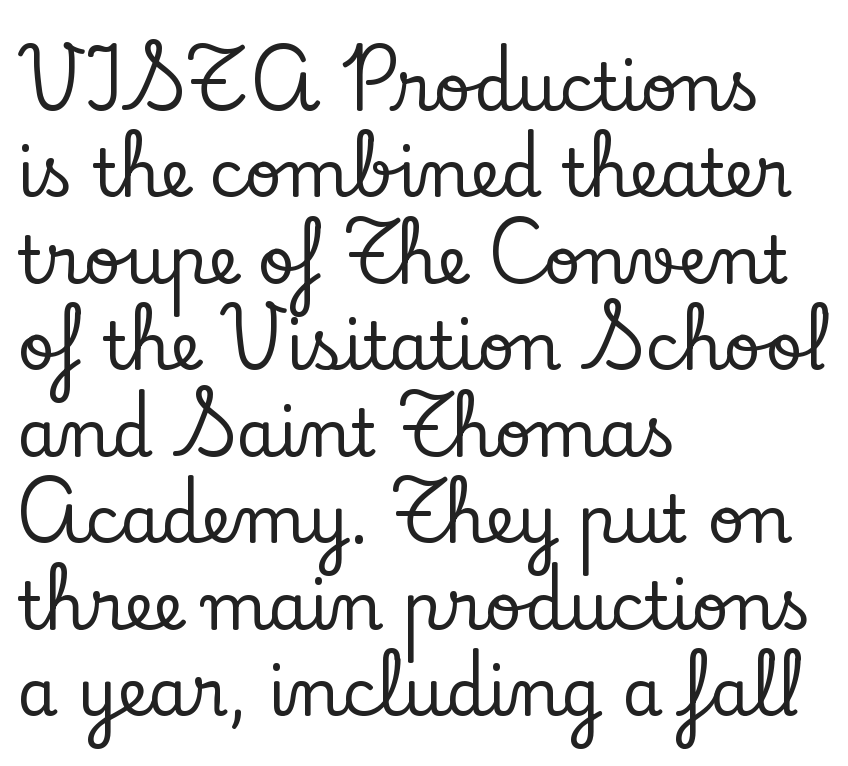
The image shows 65 px serif type, upright; set left-aligned, normal line spacing (1.33x), normal letter spacing, not underlined; low stroke contrast and a small x-height.
